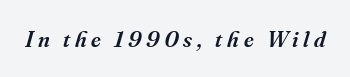
{"italic": "yes", "lean": "right", "slant_degrees": 16, "bold": "semi", "underline": "no", "letter_spacing": "wide", "letter_spacing_em": 0.21, "glyph_px": 23}
